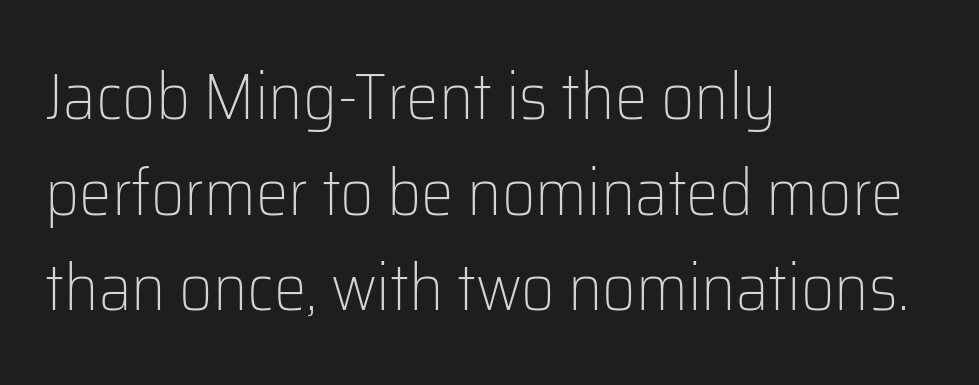
{"serif": "no", "italic": "no", "bold": "no", "weight": "light", "width": "normal", "stroke_contrast": "low", "x_height": "medium", "monospaced": "no", "underline": "no", "align": "left", "line_spacing": "normal", "line_spacing_ratio": 1.47, "letter_spacing": "normal", "letter_spacing_em": 0.0, "glyph_px": 65}
